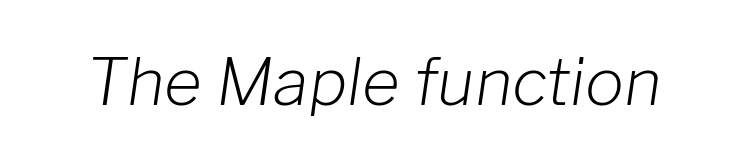
{"italic": "yes", "lean": "right", "slant_degrees": 8, "bold": "no", "weight": "light", "width": "normal", "stroke_contrast": "low", "x_height": "medium", "monospaced": "no", "underline": "no", "letter_spacing": "normal", "letter_spacing_em": 0.0, "glyph_px": 65}
